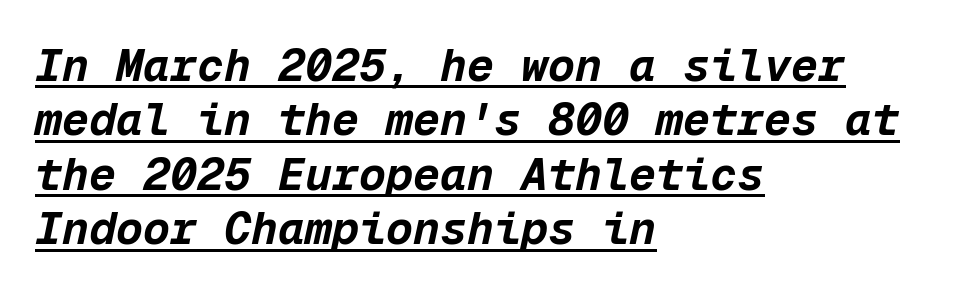
This is underlined copy, the kind a proofreader might mark for attention. If you drew a line through each stem, it would be angled. Fixed-width glyphs throughout — classic coding-font behaviour. Pretty heavy lettering here — definitely bold.
